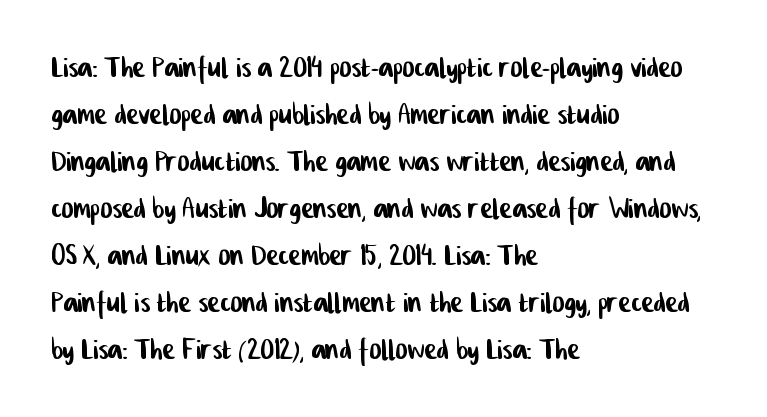
The image shows 37 px condensed sans-serif type; set left-aligned, normal line spacing (1.27x), normal letter spacing, not underlined; low stroke contrast and a medium x-height.
